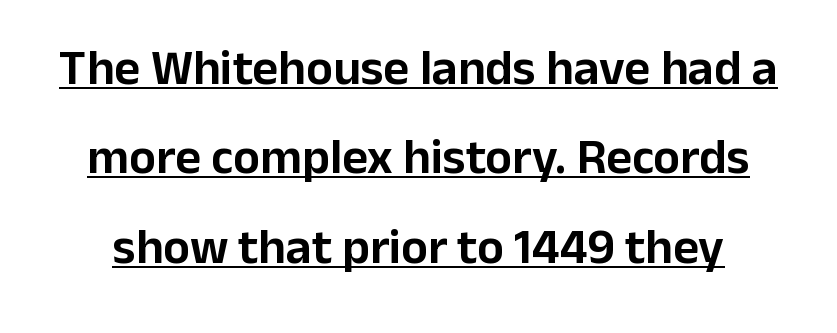
Q: Is the text italic (slanted)? A: No, it is upright.
Q: Is the typeface a serif or a sans-serif typeface? A: Sans-serif.
Q: Is the text underlined? A: Yes.
Q: Is the spacing between letters normal or unusually wide? A: Normal.
Q: Width (condensed, normal, or wide)? A: Normal.
Q: Stroke contrast? A: Low.
Q: x-height? A: Medium.
Q: Monospaced? A: No.
